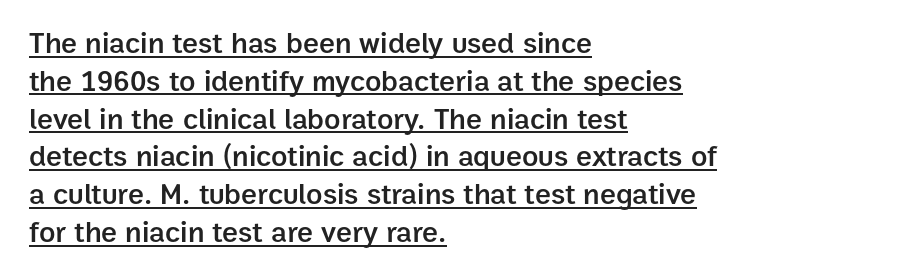
The glyphs in this specimen are sans serif. Characters follow at the spacing the type designer built in. Varying glyph widths throughout — classic text-font behaviour. Rendered with straight, roman letterforms.
